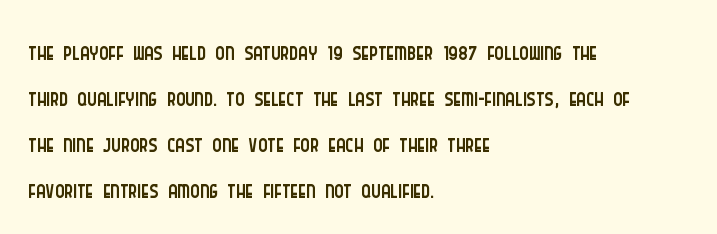
{"serif": "no", "italic": "no", "bold": "no", "weight": "light", "width": "condensed", "stroke_contrast": "low", "x_height": "large", "monospaced": "no", "underline": "no", "align": "left", "line_spacing": "normal", "line_spacing_ratio": 1.31, "letter_spacing": "normal", "letter_spacing_em": 0.0, "glyph_px": 35}
